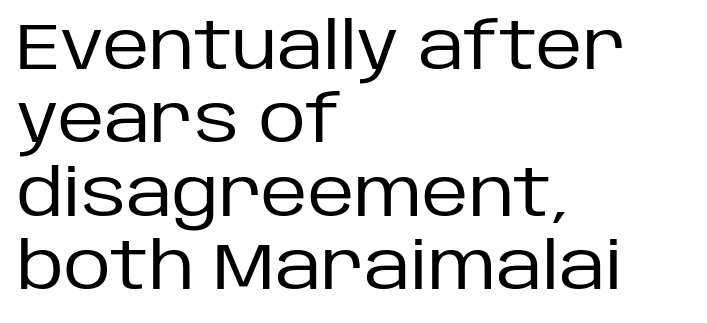
Q: Is the text bold? A: No.
Q: Is the text italic (slanted)? A: No, it is upright.
Q: Is the typeface a serif or a sans-serif typeface? A: Sans-serif.
Q: Is the text underlined? A: No.
Q: How is the paragraph aligned? A: Left-aligned.
Q: Is the spacing between letters normal or unusually wide? A: Normal.
Q: Is the spacing between lines tight, normal or loose? A: Tight.
Q: Width (condensed, normal, or wide)? A: Normal.
Q: Stroke contrast? A: Low.
Q: x-height? A: Large.
Q: Monospaced? A: No.
